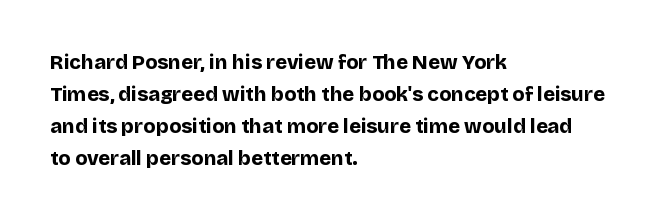
{"italic": "no", "bold": "yes", "underline": "no", "align": "left", "line_spacing": "normal", "line_spacing_ratio": 1.6, "letter_spacing": "normal", "letter_spacing_em": 0.0, "glyph_px": 20}
